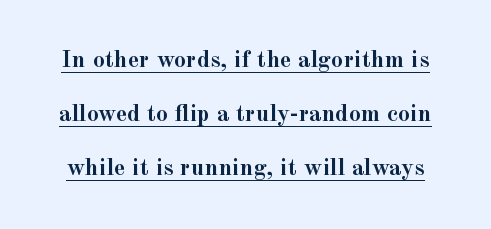
The image shows 24 px bold type, upright; set loose line spacing (2.25x), normal letter spacing, underlined.
